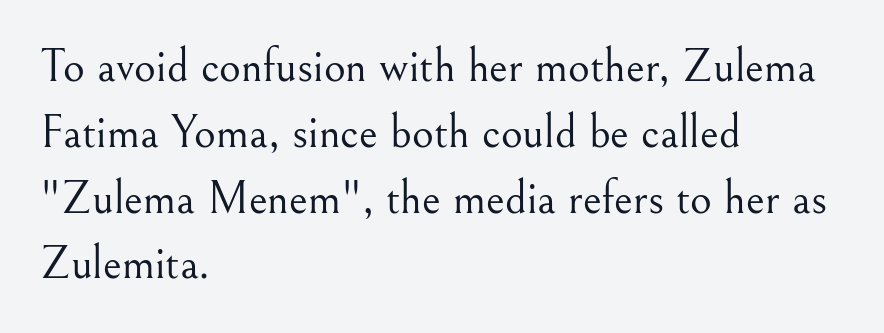
{"serif": "yes", "italic": "no", "bold": "no", "weight": "light", "width": "normal", "stroke_contrast": "medium", "x_height": "small", "monospaced": "no", "underline": "no", "align": "left", "line_spacing": "normal", "line_spacing_ratio": 1.4, "letter_spacing": "normal", "letter_spacing_em": 0.0, "glyph_px": 47}
